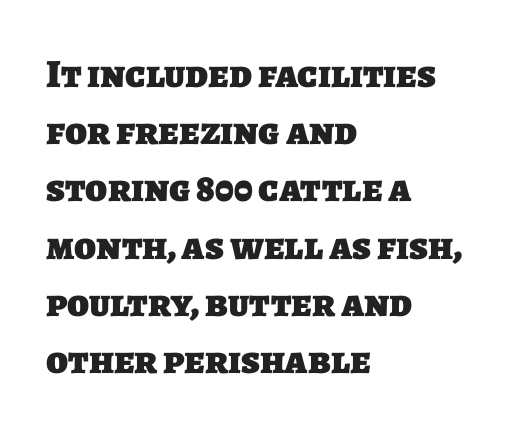
Q: Is the text bold? A: Yes.
Q: Is the typeface a serif or a sans-serif typeface? A: Sans-serif.
Q: Is the text underlined? A: No.
Q: How is the paragraph aligned? A: Left-aligned.
Q: Is the spacing between letters normal or unusually wide? A: Normal.
Q: Is the spacing between lines tight, normal or loose? A: Normal.
Q: Width (condensed, normal, or wide)? A: Normal.
Q: Stroke contrast? A: Low.
Q: x-height? A: Large.
Q: Monospaced? A: No.
